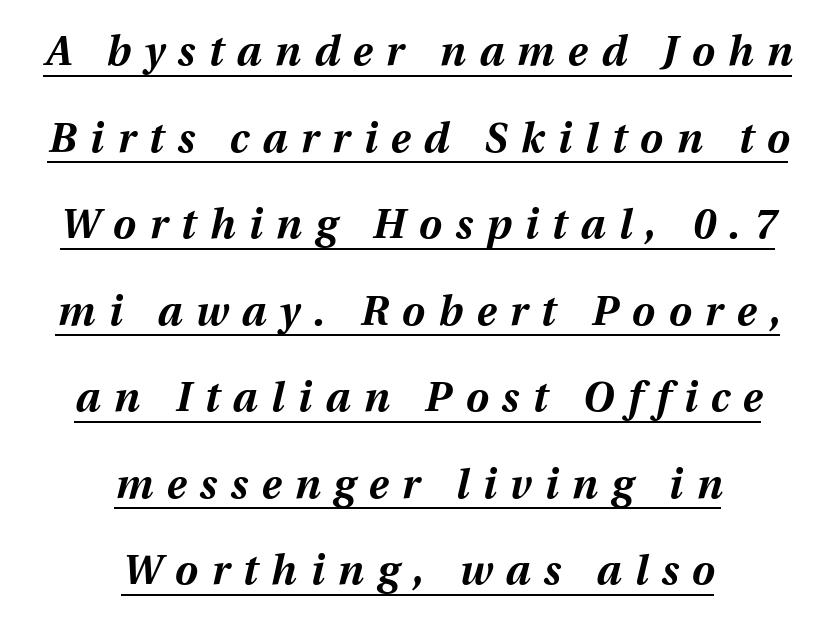
Q: Is the text bold? A: Yes.
Q: Is the text italic (slanted)? A: Yes, it leans right by about 12 degrees.
Q: Is the text underlined? A: Yes.
Q: How is the paragraph aligned? A: Centered.
Q: Is the spacing between letters normal or unusually wide? A: Unusually wide.
Q: Is the spacing between lines tight, normal or loose? A: Loose.
Q: Width (condensed, normal, or wide)? A: Normal.
Q: Stroke contrast? A: Medium.
Q: x-height? A: Medium.
Q: Monospaced? A: No.
